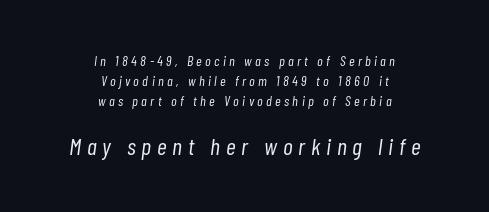
{"italic": "yes", "lean": "right", "slant_degrees": 7, "bold": "no", "underline": "no", "align": "center", "line_spacing": "normal", "line_spacing_ratio": 1.42, "letter_spacing": "wide", "letter_spacing_em": 0.24, "larger_block": "second", "size_ratio": 1.71, "glyph_px": 24}
